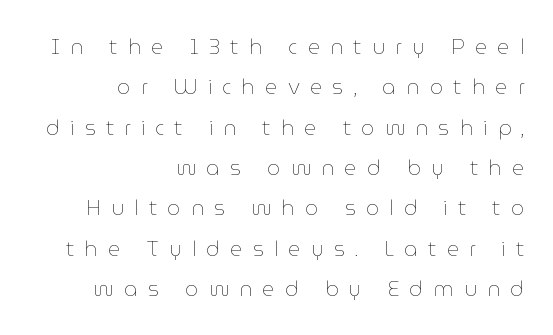
{"italic": "no", "bold": "no", "underline": "no", "align": "right", "line_spacing": "loose", "line_spacing_ratio": 1.92, "letter_spacing": "wide", "letter_spacing_em": 0.49, "glyph_px": 21}
